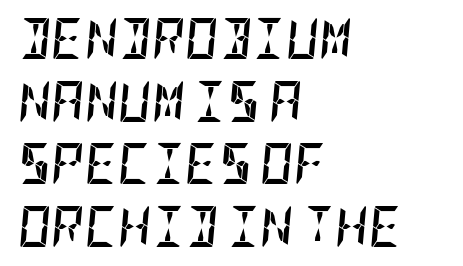
{"italic": "yes", "lean": "right", "slant_degrees": 5, "bold": "yes", "weight": "semibold", "width": "condensed", "stroke_contrast": "low", "x_height": "large", "underline": "no", "align": "left", "line_spacing": "normal", "line_spacing_ratio": 1.53, "letter_spacing": "normal", "letter_spacing_em": 0.0, "glyph_px": 41}
